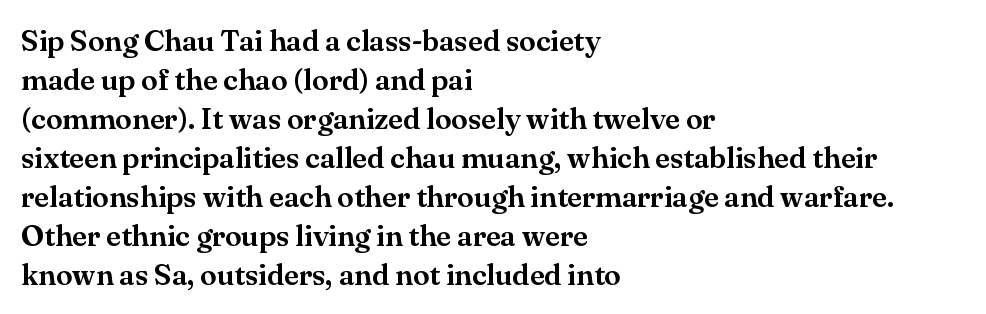
{"serif": "yes", "italic": "no", "width": "normal", "stroke_contrast": "medium", "x_height": "small", "monospaced": "no", "underline": "no", "align": "left", "line_spacing": "normal", "line_spacing_ratio": 1.3, "letter_spacing": "normal", "letter_spacing_em": 0.0, "glyph_px": 30}
